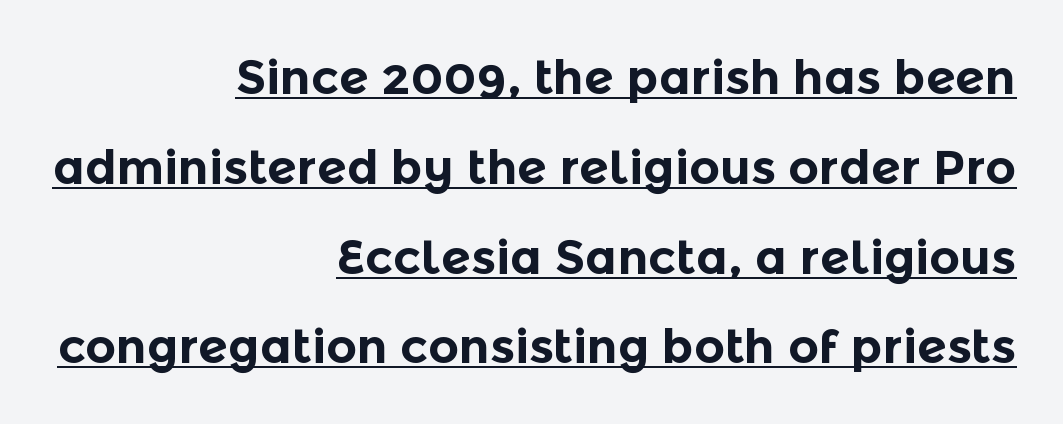
Q: Is the text bold? A: Yes.
Q: Is the text italic (slanted)? A: No, it is upright.
Q: Is the typeface a serif or a sans-serif typeface? A: Sans-serif.
Q: Is the text underlined? A: Yes.
Q: How is the paragraph aligned? A: Right-aligned.
Q: Is the spacing between letters normal or unusually wide? A: Normal.
Q: Width (condensed, normal, or wide)? A: Normal.
Q: x-height? A: Medium.
Q: Monospaced? A: No.
